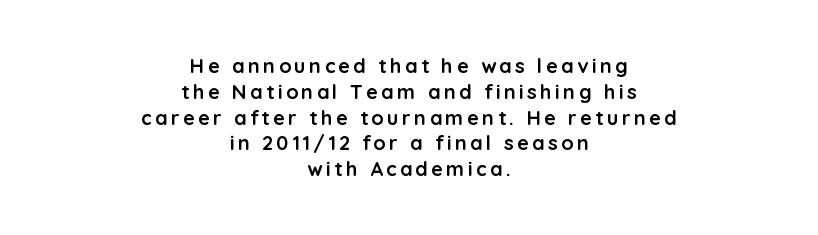
The image shows 20 px bold type, upright; set centered, normal line spacing (1.29x), not underlined.
